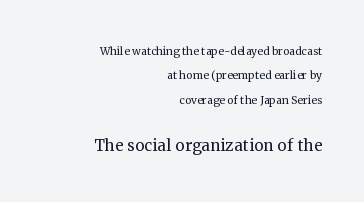
The image shows 21 px text type, upright; set right-aligned, line spacing 1.75x, normal letter spacing, not underlined; the second (bottom) block is 1.5x larger.
